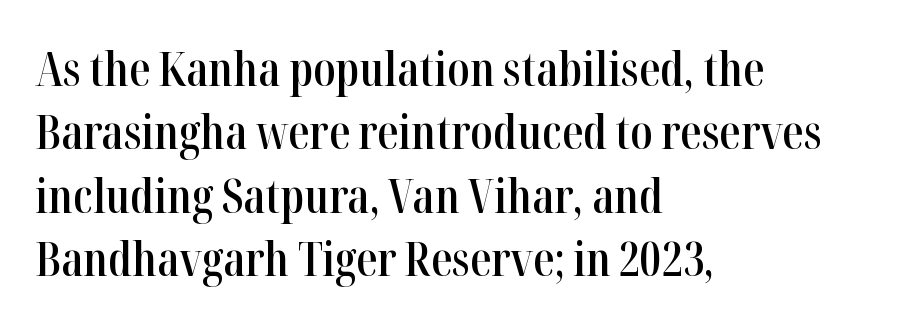
{"serif": "yes", "italic": "no", "bold": "semi", "weight": "semibold", "width": "condensed", "stroke_contrast": "high", "x_height": "medium", "monospaced": "no", "underline": "no", "align": "left", "line_spacing": "normal", "line_spacing_ratio": 1.35, "letter_spacing": "normal", "letter_spacing_em": 0.0, "glyph_px": 47}
